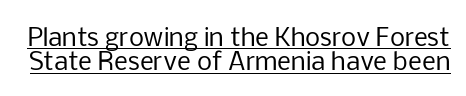
{"italic": "no", "bold": "no", "underline": "yes", "line_spacing": "tight", "line_spacing_ratio": 1.02, "letter_spacing": "normal", "letter_spacing_em": 0.0, "glyph_px": 24}
